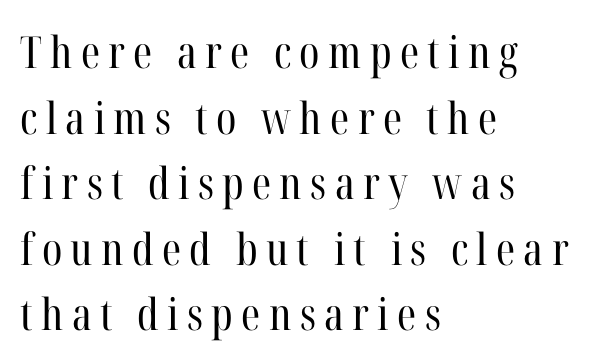
Q: Is the text bold? A: No.
Q: Is the text italic (slanted)? A: No, it is upright.
Q: Is the typeface a serif or a sans-serif typeface? A: Serif.
Q: Is the text underlined? A: No.
Q: How is the paragraph aligned? A: Left-aligned.
Q: Is the spacing between lines tight, normal or loose? A: Normal.
Q: Width (condensed, normal, or wide)? A: Condensed.
Q: Stroke contrast? A: High.
Q: x-height? A: Medium.
Q: Monospaced? A: No.
